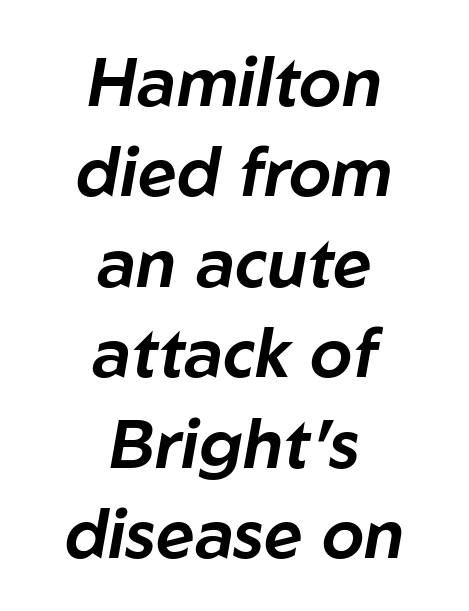
The image shows 68 px text type, italic (leaning right); set centered, normal line spacing (1.33x), normal letter spacing, not underlined; low stroke contrast and a medium x-height.
